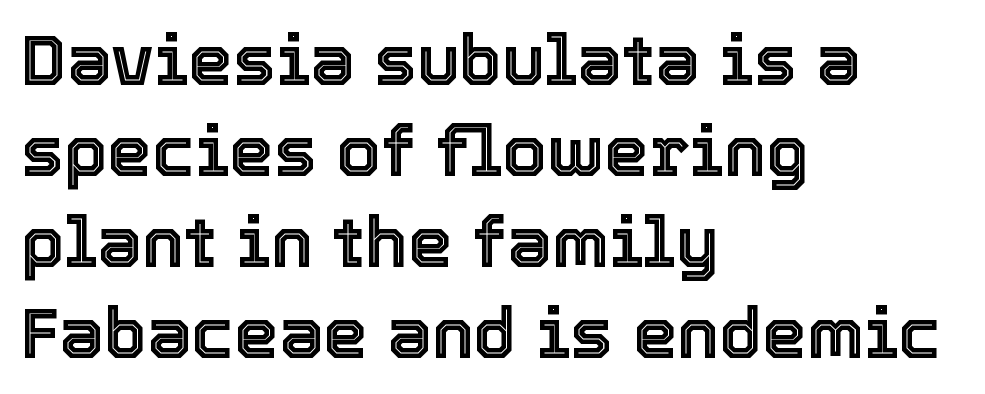
The image shows 71 px text type, upright; set left-aligned, normal line spacing (1.28x), normal letter spacing, not underlined; a medium x-height.
